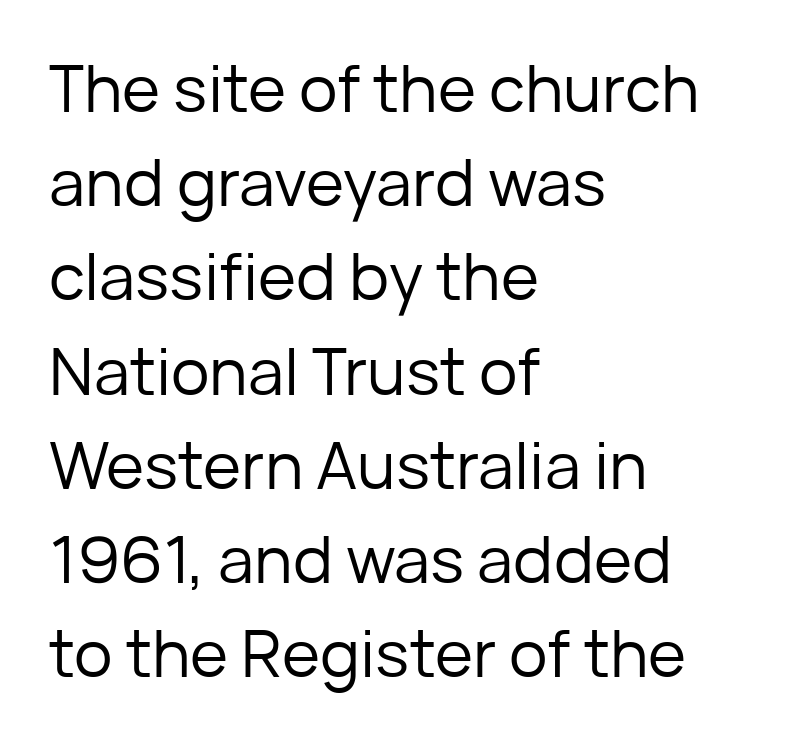
{"serif": "no", "italic": "no", "bold": "no", "weight": "regular", "width": "normal", "stroke_contrast": "low", "x_height": "medium", "monospaced": "no", "underline": "no", "align": "left", "line_spacing": "normal", "line_spacing_ratio": 1.45, "letter_spacing": "normal", "letter_spacing_em": 0.0, "glyph_px": 65}
